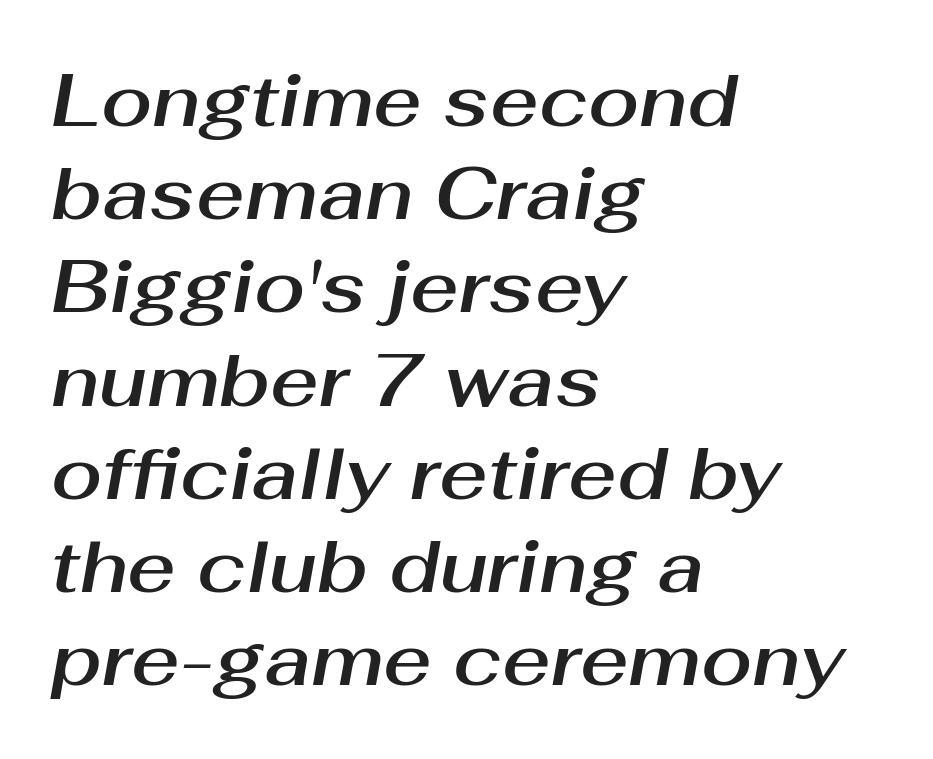
Yep, that's italic — everything's leaning. A bare baseline throughout the passage. These lines keep a tight, regular rhythm from letter to letter. The setting favours the left margin, as ordinary paragraphs usually do.
